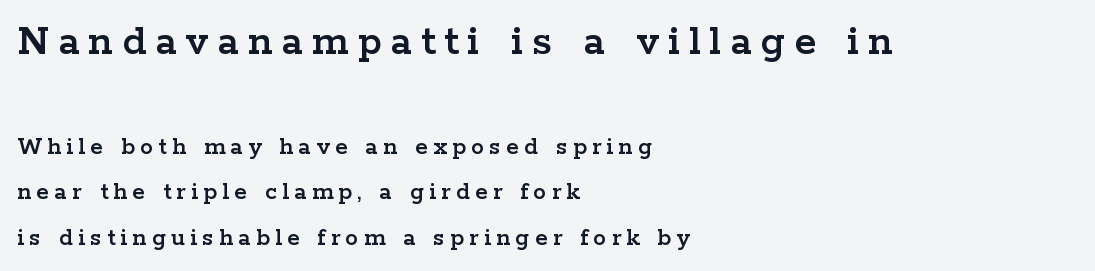
{"serif": "yes", "italic": "no", "width": "wide", "stroke_contrast": "low", "x_height": "medium", "monospaced": "no", "underline": "no", "align": "left", "line_spacing_ratio": 1.75, "letter_spacing": "wide", "letter_spacing_em": 0.2, "larger_block": "first", "size_ratio": 1.73, "glyph_px": 45}
